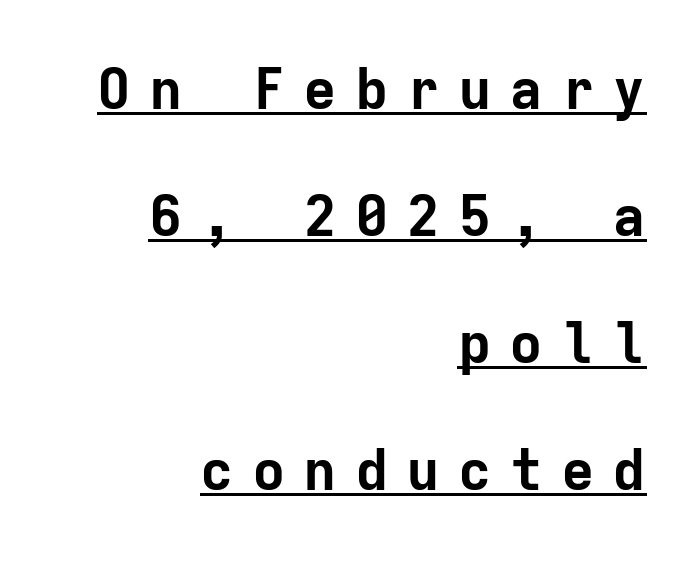
The passage shown is emphatically bold. Tall strokes in this sample are plumb rather than angled. Spacing verdict: monospaced, one width for all characters. Loosely led — the rows are spread out. Where is the straight margin? On the right.
